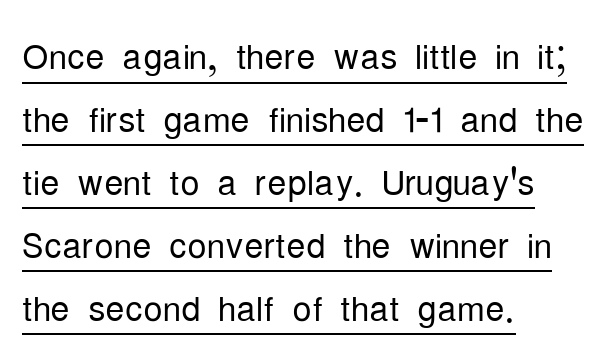
The image shows 48 px light, condensed sans-serif type, upright; set left-aligned, normal line spacing (1.31x), normal letter spacing, underlined; low stroke contrast and a medium x-height.
